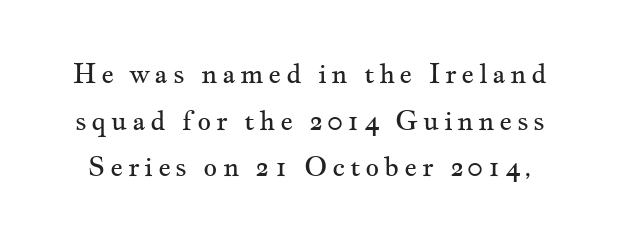
The image shows 27 px text type, upright; set line spacing 1.73x, not underlined.
